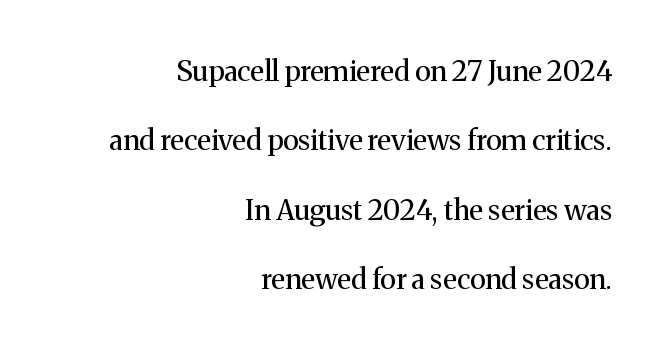
Q: Is the text bold? A: No.
Q: Is the text italic (slanted)? A: No, it is upright.
Q: Is the typeface a serif or a sans-serif typeface? A: Serif.
Q: Is the text underlined? A: No.
Q: How is the paragraph aligned? A: Right-aligned.
Q: Is the spacing between letters normal or unusually wide? A: Normal.
Q: Is the spacing between lines tight, normal or loose? A: Loose.
Q: Width (condensed, normal, or wide)? A: Normal.
Q: Stroke contrast? A: Medium.
Q: x-height? A: Medium.
Q: Monospaced? A: No.
